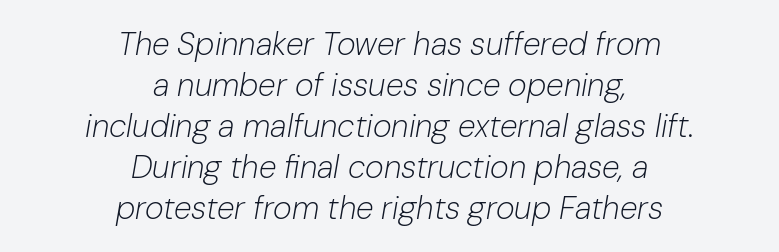
Vertical stems look standard width or narrower in stroke. When letters slant like this, we call the style italic. How would I describe the line gaps? Plain and ordinary. A typesetter would call this proportional, since set widths differ per character. Look at the tracking — it's just the regular setting, nothing added.
